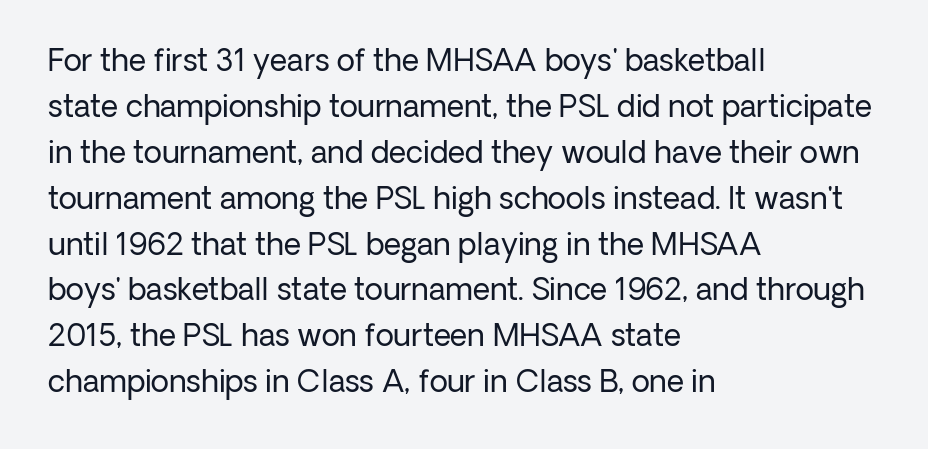
{"serif": "no", "italic": "no", "bold": "no", "weight": "regular", "width": "normal", "stroke_contrast": "low", "x_height": "medium", "monospaced": "no", "underline": "no", "align": "left", "line_spacing": "normal", "line_spacing_ratio": 1.53, "letter_spacing": "normal", "letter_spacing_em": 0.0, "glyph_px": 30}
